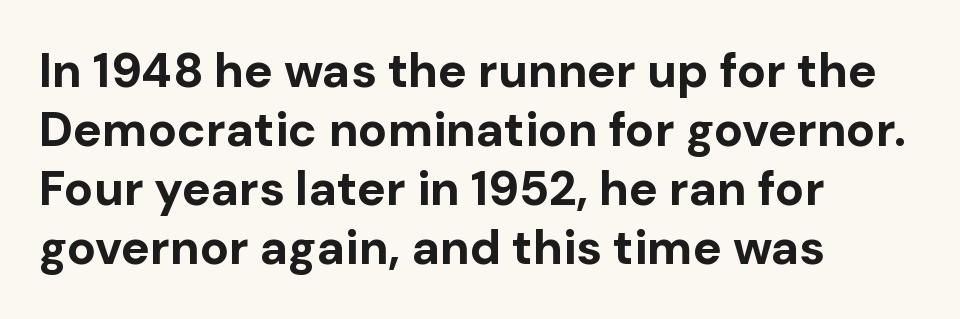
Q: Is the text bold? A: Yes.
Q: Is the text italic (slanted)? A: No, it is upright.
Q: Is the typeface a serif or a sans-serif typeface? A: Sans-serif.
Q: Is the text underlined? A: No.
Q: How is the paragraph aligned? A: Left-aligned.
Q: Is the spacing between letters normal or unusually wide? A: Normal.
Q: Width (condensed, normal, or wide)? A: Normal.
Q: Stroke contrast? A: Low.
Q: x-height? A: Medium.
Q: Monospaced? A: No.
